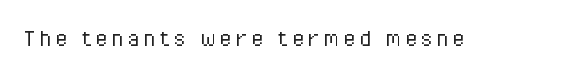
This is the regular roman posture of the typeface. Type without underlining. Caption: face not bold, strokes unweighted. Spacing verdict: proportional, widths tailored to each character. The glyphs in this specimen are sans serif.
